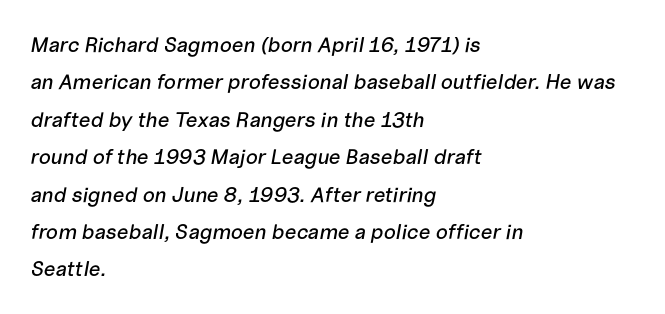
The image shows 21 px text type, italic (leaning right); set left-aligned, line spacing 1.78x, normal letter spacing, not underlined.
